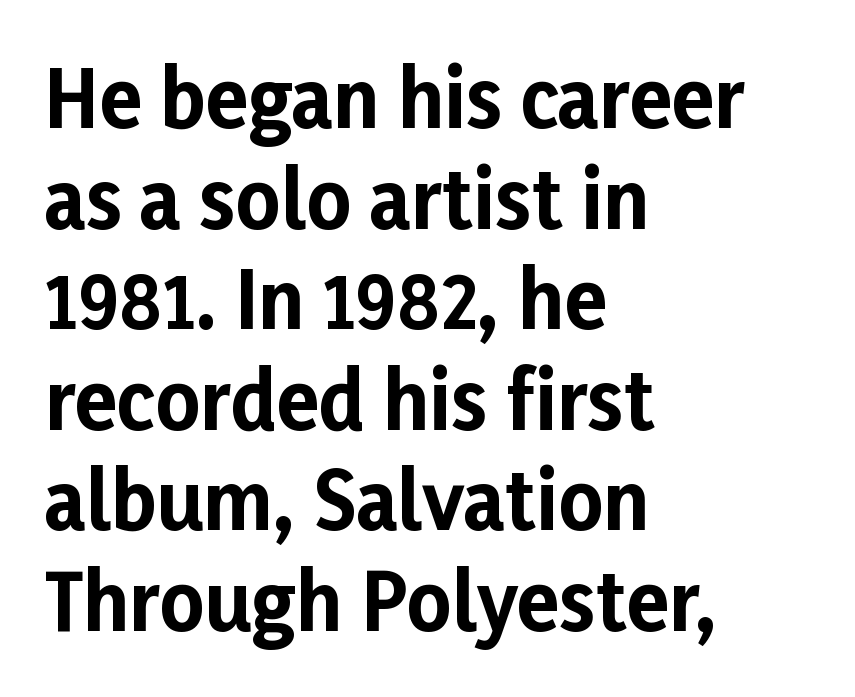
The image shows 78 px bold sans-serif type, upright; set left-aligned, normal line spacing (1.29x), normal letter spacing, not underlined; low stroke contrast and a medium x-height.
